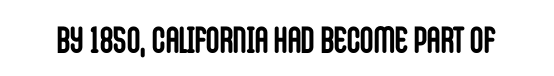
{"serif": "no", "italic": "no", "bold": "yes", "weight": "semibold", "width": "condensed", "stroke_contrast": "low", "x_height": "large", "monospaced": "no", "underline": "no", "letter_spacing": "normal", "letter_spacing_em": 0.0, "glyph_px": 37}
